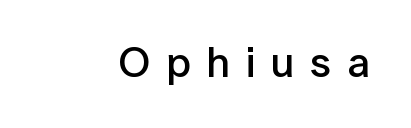
Q: Is the text bold? A: Semi-bold.
Q: Is the text italic (slanted)? A: No, it is upright.
Q: Is the typeface a serif or a sans-serif typeface? A: Sans-serif.
Q: Is the text underlined? A: No.
Q: Is the spacing between letters normal or unusually wide? A: Unusually wide.
Q: Width (condensed, normal, or wide)? A: Normal.
Q: Stroke contrast? A: Low.
Q: x-height? A: Medium.
Q: Monospaced? A: No.
